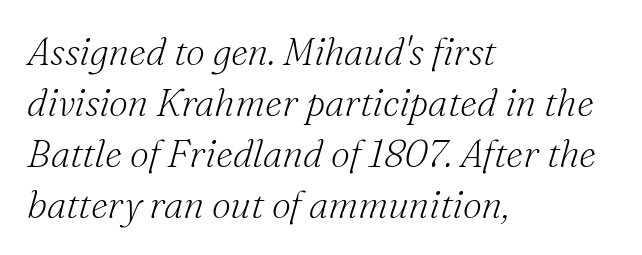
In terms of letterform style, serifs are clearly present. A classic flush-left, rag-right setting is used for this passage. Quick note: interline space is typical. This rendering features lettering with no underline.
